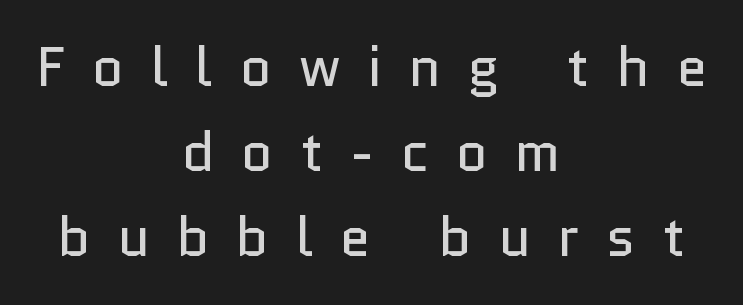
{"serif": "no", "italic": "no", "bold": "no", "weight": "regular", "width": "normal", "stroke_contrast": "low", "x_height": "medium", "monospaced": "no", "underline": "no", "align": "center", "line_spacing": "normal", "line_spacing_ratio": 1.55, "letter_spacing": "wide", "letter_spacing_em": 0.49, "glyph_px": 55}
